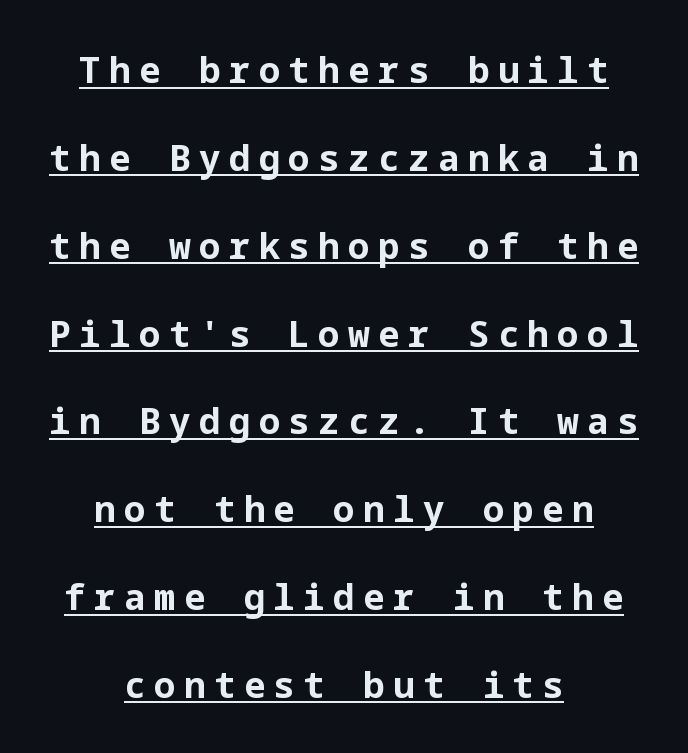
{"serif": "no", "italic": "no", "bold": "yes", "weight": "bold", "width": "normal", "stroke_contrast": "low", "x_height": "medium", "underline": "yes", "align": "center", "line_spacing": "loose", "line_spacing_ratio": 2.44, "letter_spacing": "wide", "letter_spacing_em": 0.23, "glyph_px": 36}
